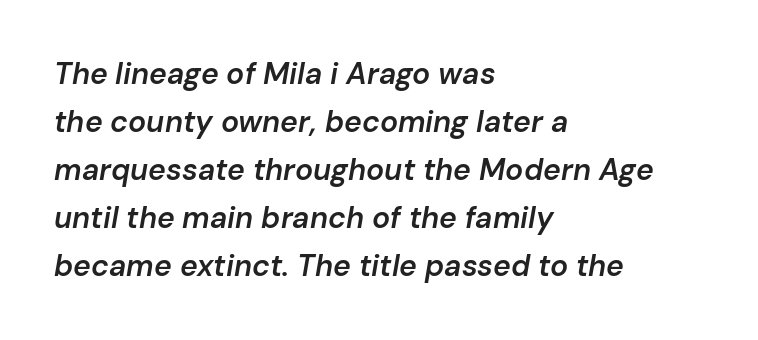
{"italic": "yes", "lean": "right", "slant_degrees": 10, "bold": "semi", "weight": "semibold", "width": "normal", "stroke_contrast": "low", "x_height": "medium", "monospaced": "no", "underline": "no", "align": "left", "line_spacing": "normal", "line_spacing_ratio": 1.6, "letter_spacing": "normal", "letter_spacing_em": 0.0, "glyph_px": 30}
